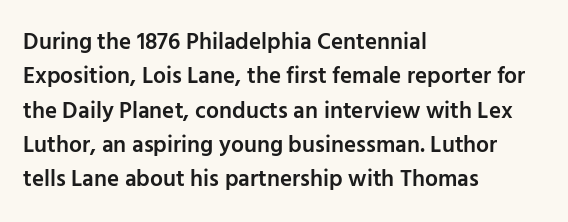
The image shows 23 px text type, upright; set left-aligned, normal line spacing (1.49x), normal letter spacing, not underlined.
